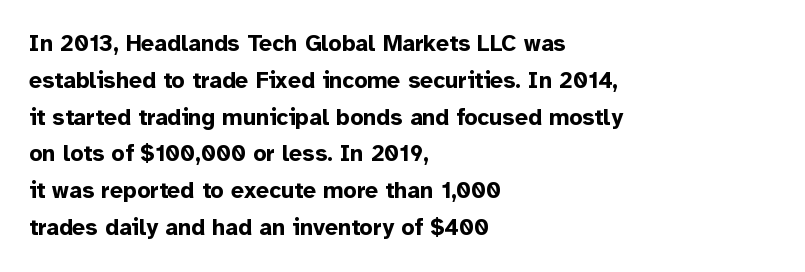
{"italic": "no", "bold": "yes", "underline": "no", "align": "left", "line_spacing": "normal", "line_spacing_ratio": 1.6, "letter_spacing": "normal", "letter_spacing_em": 0.0, "glyph_px": 23}
